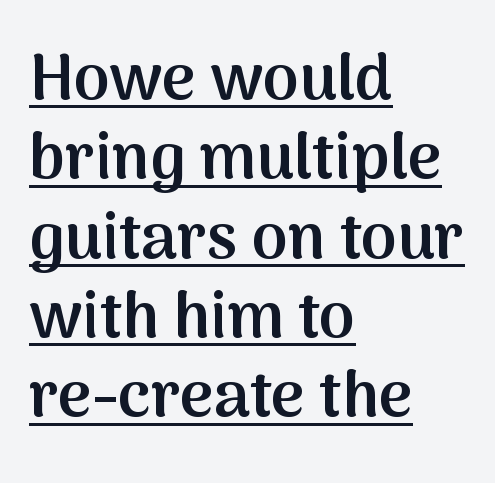
Q: Is the text bold? A: Semi-bold.
Q: Is the text italic (slanted)? A: No, it is upright.
Q: Is the typeface a serif or a sans-serif typeface? A: Sans-serif.
Q: Is the text underlined? A: Yes.
Q: How is the paragraph aligned? A: Left-aligned.
Q: Is the spacing between letters normal or unusually wide? A: Normal.
Q: Width (condensed, normal, or wide)? A: Normal.
Q: Stroke contrast? A: Medium.
Q: x-height? A: Medium.
Q: Monospaced? A: No.
